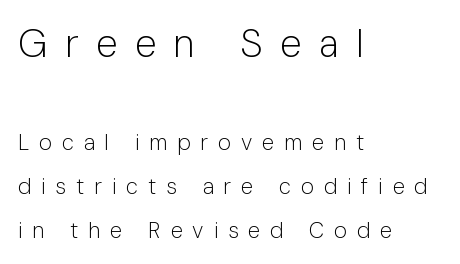
Q: Is the text bold? A: No.
Q: Is the text italic (slanted)? A: No, it is upright.
Q: Is the typeface a serif or a sans-serif typeface? A: Sans-serif.
Q: Is the text underlined? A: No.
Q: How is the paragraph aligned? A: Left-aligned.
Q: Is the spacing between letters normal or unusually wide? A: Unusually wide.
Q: Is the spacing between lines tight, normal or loose? A: Loose.
Q: Which block of text is set in a larger size, the first (top) or the second (bottom)? A: The first (top) one.
Q: Width (condensed, normal, or wide)? A: Normal.
Q: Stroke contrast? A: Low.
Q: x-height? A: Medium.
Q: Monospaced? A: No.
